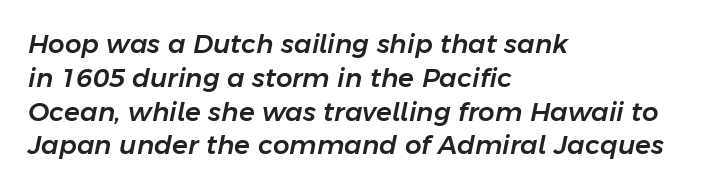
The line texture is even and compact thanks to regular tracking. The glyphs are unaccompanied by any horizontal stroke below them. Casual observation: everything's shoved over to the left. Regarding leading, the lines here are spaced in the standard way. The axis of the letterforms is tilted away from vertical.
